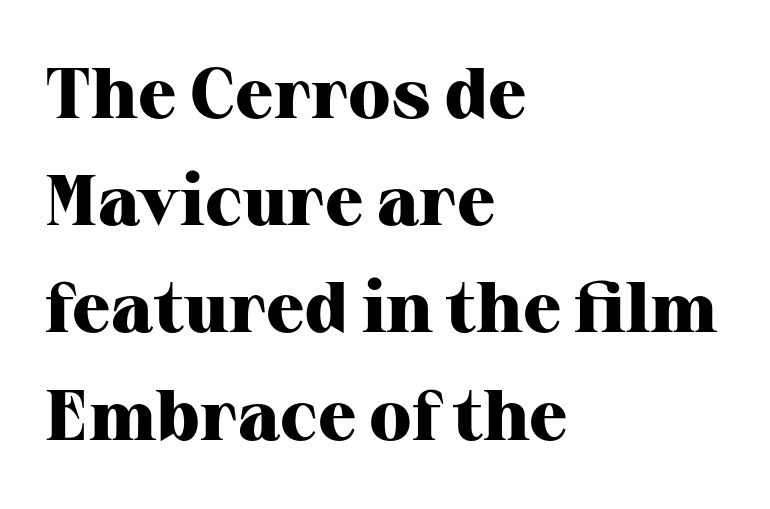
Q: Is the text bold? A: Yes.
Q: Is the text italic (slanted)? A: No, it is upright.
Q: Is the typeface a serif or a sans-serif typeface? A: Serif.
Q: Is the text underlined? A: No.
Q: How is the paragraph aligned? A: Left-aligned.
Q: Is the spacing between letters normal or unusually wide? A: Normal.
Q: Is the spacing between lines tight, normal or loose? A: Normal.
Q: Width (condensed, normal, or wide)? A: Normal.
Q: Stroke contrast? A: High.
Q: x-height? A: Medium.
Q: Monospaced? A: No.
